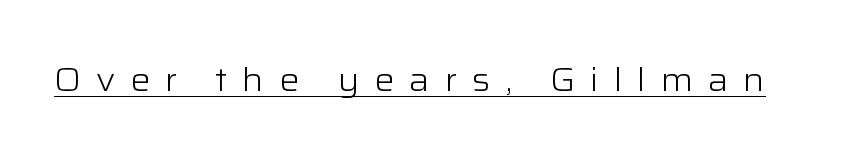
{"serif": "no", "italic": "no", "bold": "no", "weight": "light", "width": "wide", "stroke_contrast": "low", "x_height": "medium", "monospaced": "no", "underline": "yes", "letter_spacing": "wide", "letter_spacing_em": 0.46, "glyph_px": 32}
